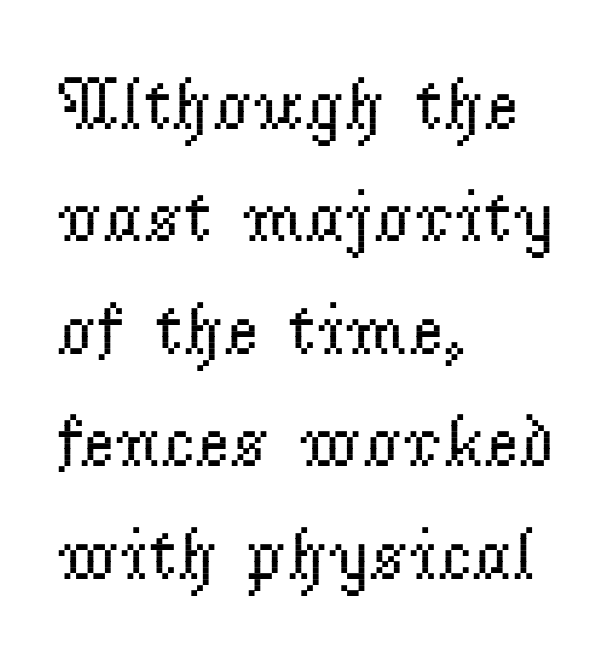
{"serif": "yes", "italic": "no", "bold": "no", "weight": "regular", "width": "normal", "stroke_contrast": "low", "x_height": "small", "monospaced": "no", "underline": "no", "align": "left", "line_spacing": "normal", "line_spacing_ratio": 1.5, "letter_spacing": "normal", "letter_spacing_em": 0.0, "glyph_px": 75}
